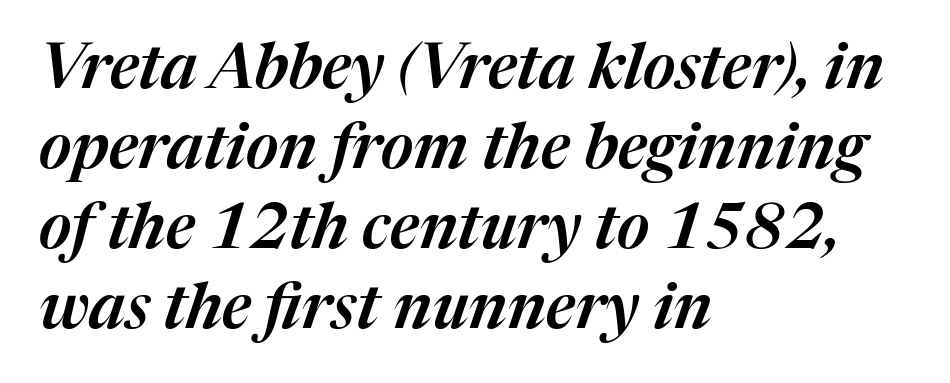
The image shows 63 px text type, italic (leaning right); set left-aligned, normal line spacing (1.27x), normal letter spacing, not underlined; medium stroke contrast and a medium x-height.
